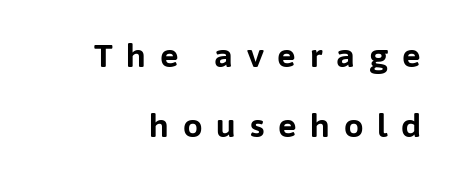
Q: Is the text bold? A: Yes.
Q: Is the text italic (slanted)? A: No, it is upright.
Q: Is the typeface a serif or a sans-serif typeface? A: Sans-serif.
Q: Is the text underlined? A: No.
Q: Is the spacing between letters normal or unusually wide? A: Unusually wide.
Q: Is the spacing between lines tight, normal or loose? A: Loose.
Q: Width (condensed, normal, or wide)? A: Normal.
Q: Stroke contrast? A: Low.
Q: x-height? A: Medium.
Q: Monospaced? A: No.
